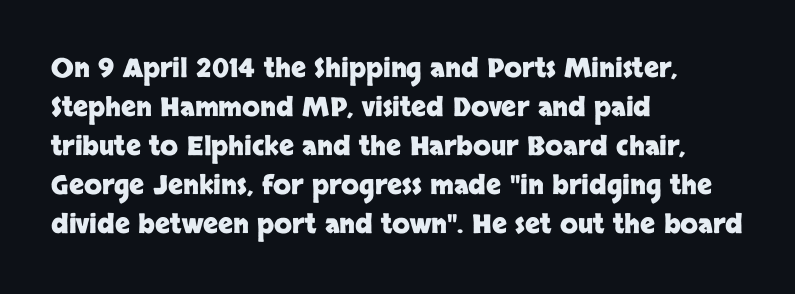
Successive baselines arrive at the customary interval. Nope, not italic — everything's standing straight. Stroke thickness is high; the sample reads as a true bold. Line starts are locked; line ends wander. Clear beneath every line of the passage. The line texture is even and compact thanks to regular tracking.
